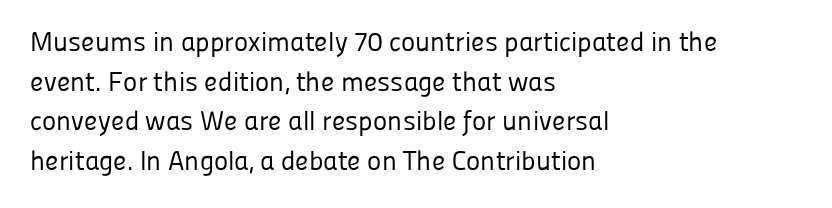
Notice how descenders clear the ascenders below comfortably — that's standard leading. Inter-character spacing is left at the font's built-in metrics. Bare-footed words on every line. The strokes are not fattened; the text isn't bold. A student would call this left alignment; a typographer would say flush left, rag right.
